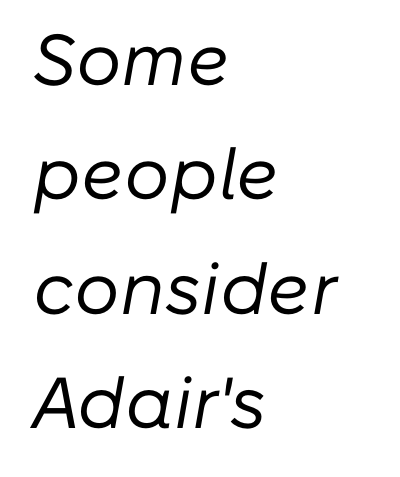
{"italic": "yes", "lean": "right", "slant_degrees": 10, "bold": "no", "weight": "regular", "width": "normal", "stroke_contrast": "low", "x_height": "medium", "monospaced": "no", "underline": "no", "align": "left", "line_spacing": "normal", "line_spacing_ratio": 1.59, "letter_spacing": "normal", "letter_spacing_em": 0.0, "glyph_px": 72}
